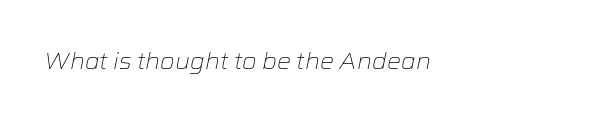
The image shows 22 px text type, italic (leaning right); set normal letter spacing, not underlined.
